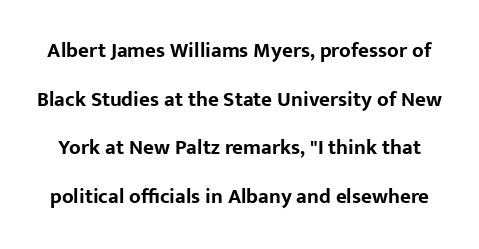
Q: Is the text bold? A: Yes.
Q: Is the text italic (slanted)? A: No, it is upright.
Q: Is the text underlined? A: No.
Q: Is the spacing between letters normal or unusually wide? A: Normal.
Q: Is the spacing between lines tight, normal or loose? A: Loose.
